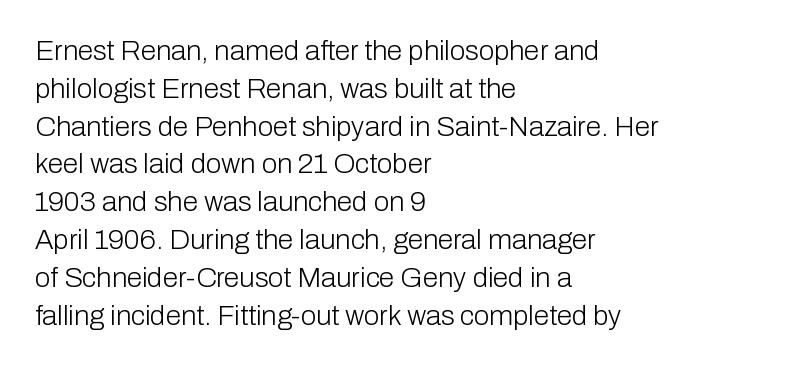
Q: Is the text bold? A: No.
Q: Is the text italic (slanted)? A: No, it is upright.
Q: Is the typeface a serif or a sans-serif typeface? A: Sans-serif.
Q: Is the text underlined? A: No.
Q: How is the paragraph aligned? A: Left-aligned.
Q: Is the spacing between letters normal or unusually wide? A: Normal.
Q: Is the spacing between lines tight, normal or loose? A: Normal.
Q: Width (condensed, normal, or wide)? A: Normal.
Q: Stroke contrast? A: Low.
Q: x-height? A: Medium.
Q: Monospaced? A: No.
